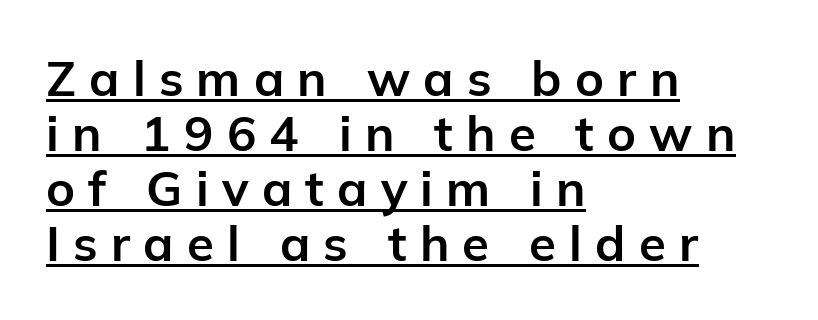
There is plenty of visible air inserted between adjacent glyphs. Think of a printed novel: that variable character pitch is what you see here. Line spacing here is tight. This sample carries an underscore along the baseline area.
